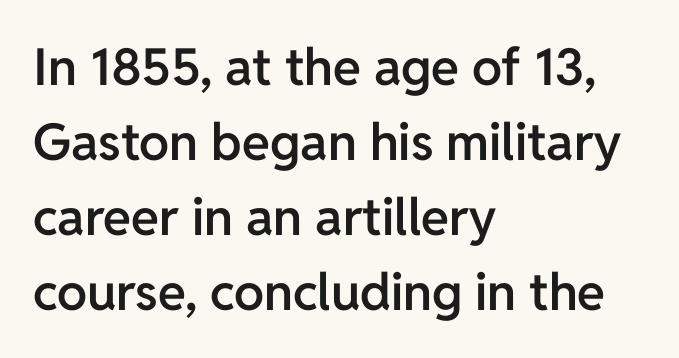
Q: Is the text bold? A: Semi-bold.
Q: Is the text italic (slanted)? A: No, it is upright.
Q: Is the typeface a serif or a sans-serif typeface? A: Sans-serif.
Q: Is the text underlined? A: No.
Q: How is the paragraph aligned? A: Left-aligned.
Q: Is the spacing between letters normal or unusually wide? A: Normal.
Q: Is the spacing between lines tight, normal or loose? A: Normal.
Q: Width (condensed, normal, or wide)? A: Normal.
Q: Stroke contrast? A: Low.
Q: x-height? A: Medium.
Q: Monospaced? A: No.
